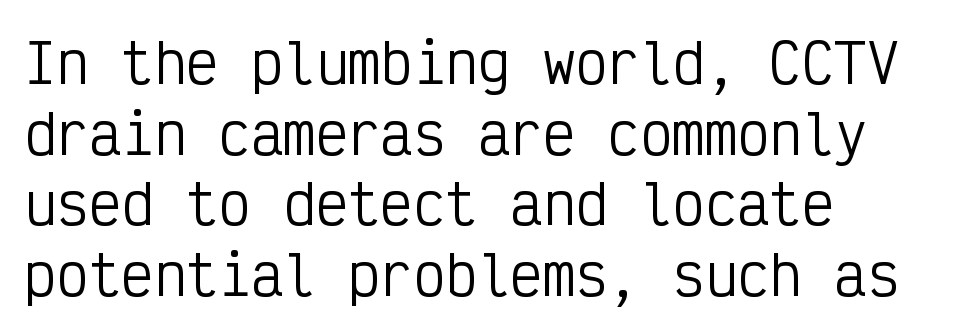
Q: Is the text bold? A: No.
Q: Is the text italic (slanted)? A: No, it is upright.
Q: Is the typeface a serif or a sans-serif typeface? A: Sans-serif.
Q: Is the text underlined? A: No.
Q: How is the paragraph aligned? A: Left-aligned.
Q: Is the spacing between letters normal or unusually wide? A: Normal.
Q: Is the spacing between lines tight, normal or loose? A: Normal.
Q: Width (condensed, normal, or wide)? A: Condensed.
Q: Stroke contrast? A: Low.
Q: x-height? A: Medium.
Q: Monospaced? A: Yes.
